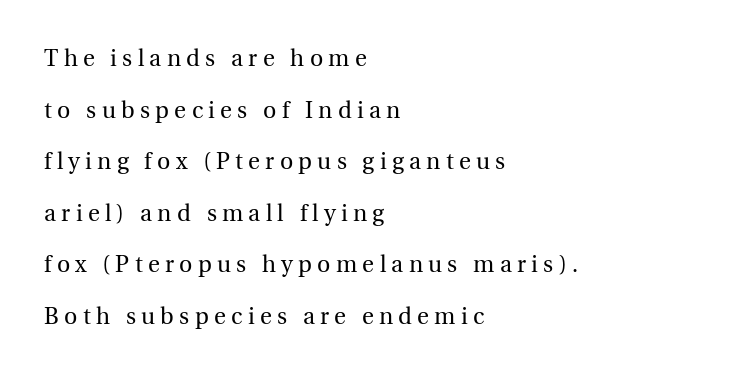
Q: Is the text bold? A: No.
Q: Is the text italic (slanted)? A: No, it is upright.
Q: Is the text underlined? A: No.
Q: How is the paragraph aligned? A: Left-aligned.
Q: Is the spacing between letters normal or unusually wide? A: Unusually wide.
Q: Is the spacing between lines tight, normal or loose? A: Loose.
